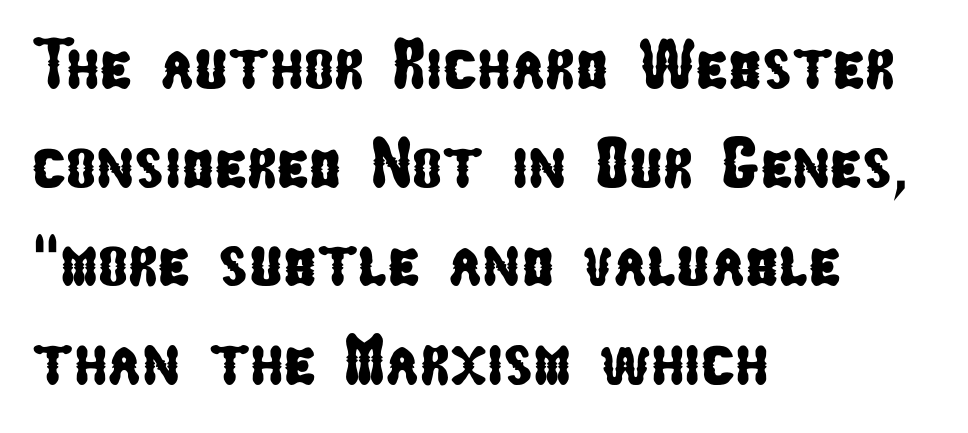
{"serif": "no", "width": "condensed", "stroke_contrast": "low", "x_height": "medium", "monospaced": "no", "underline": "no", "align": "left", "line_spacing": "normal", "line_spacing_ratio": 1.39, "letter_spacing": "normal", "letter_spacing_em": 0.0, "glyph_px": 71}
